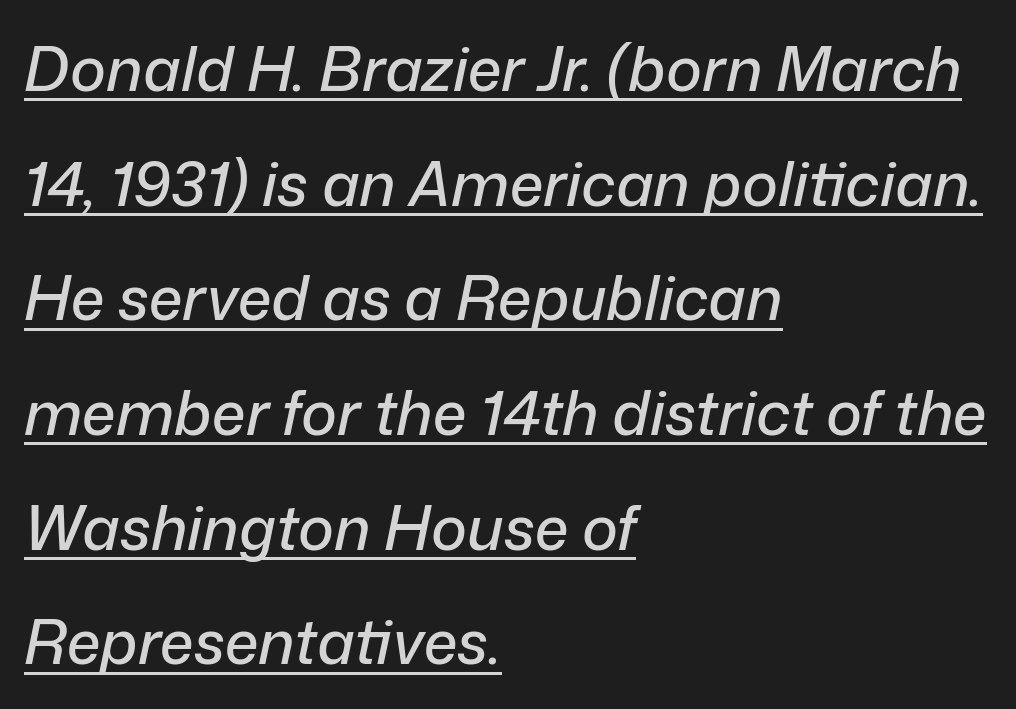
Q: Is the text italic (slanted)? A: Yes, it leans right by about 12 degrees.
Q: Is the text underlined? A: Yes.
Q: How is the paragraph aligned? A: Left-aligned.
Q: Is the spacing between letters normal or unusually wide? A: Normal.
Q: Width (condensed, normal, or wide)? A: Normal.
Q: Stroke contrast? A: Low.
Q: x-height? A: Medium.
Q: Monospaced? A: No.
